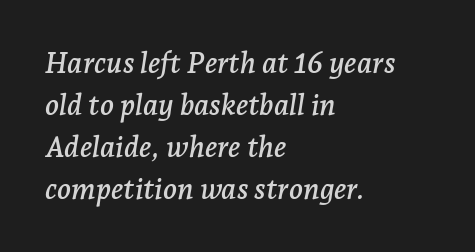
{"serif": "yes", "italic": "yes", "lean": "right", "slant_degrees": 7, "width": "normal", "stroke_contrast": "low", "x_height": "medium", "monospaced": "no", "underline": "no", "align": "left", "line_spacing": "normal", "line_spacing_ratio": 1.45, "letter_spacing": "normal", "letter_spacing_em": 0.0, "glyph_px": 29}
